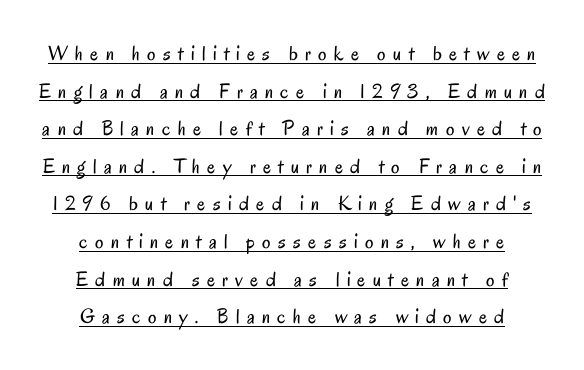
{"italic": "no", "bold": "no", "underline": "yes", "align": "center", "line_spacing_ratio": 1.79, "letter_spacing": "wide", "letter_spacing_em": 0.35, "glyph_px": 21}
